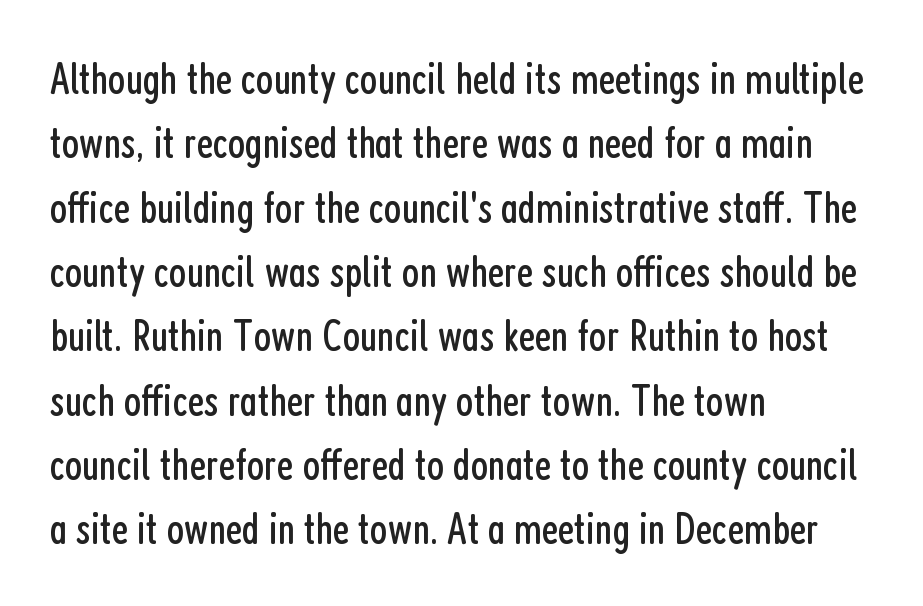
Q: Is the text bold? A: No.
Q: Is the text italic (slanted)? A: No, it is upright.
Q: Is the typeface a serif or a sans-serif typeface? A: Sans-serif.
Q: Is the text underlined? A: No.
Q: How is the paragraph aligned? A: Left-aligned.
Q: Is the spacing between letters normal or unusually wide? A: Normal.
Q: Is the spacing between lines tight, normal or loose? A: Normal.
Q: Width (condensed, normal, or wide)? A: Condensed.
Q: Stroke contrast? A: Low.
Q: x-height? A: Medium.
Q: Monospaced? A: No.
